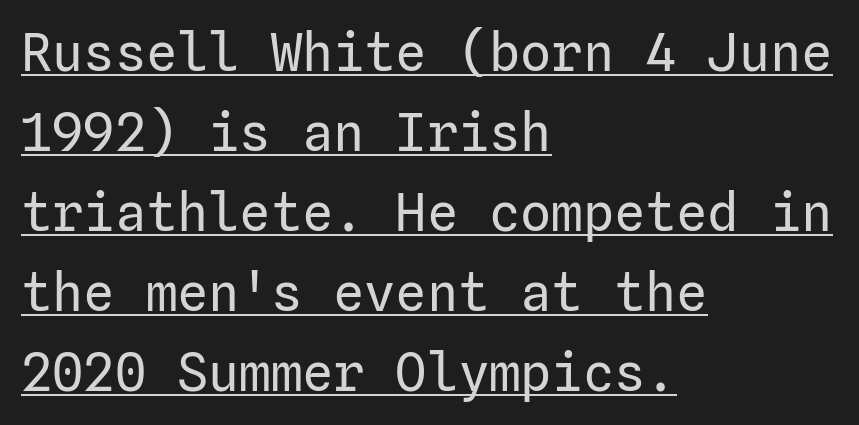
The image shows 52 px regular-weight sans-serif type, upright; set left-aligned, normal line spacing (1.54x), normal letter spacing, underlined; low stroke contrast and a medium x-height.
